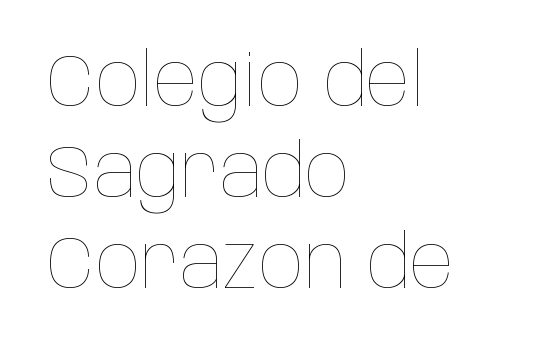
Students, observe: this is what conventionally led text looks like. When letters stand straight like this, we call the style roman or upright. Think of a printed novel: that variable character pitch is what you see here. Underlining? Definitely not there.
